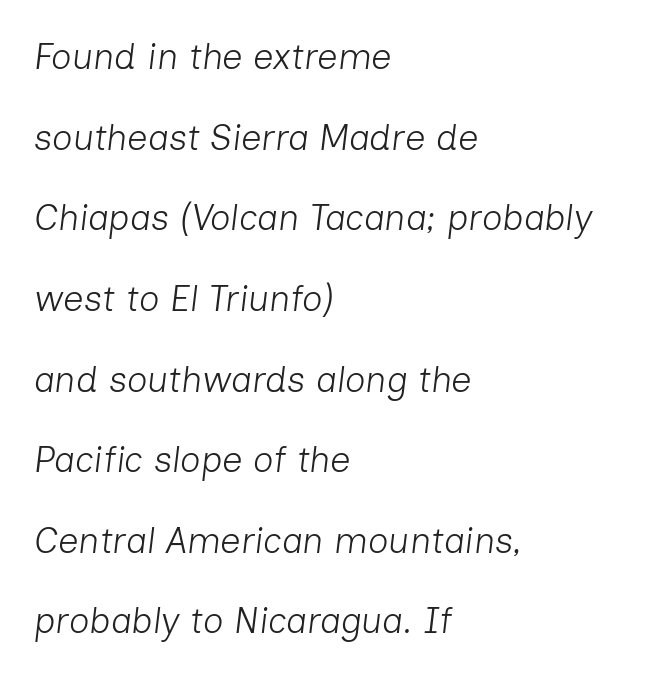
The image shows 36 px light type, italic (leaning right); set left-aligned, loose line spacing (2.24x), normal letter spacing, not underlined; low stroke contrast and a medium x-height.
